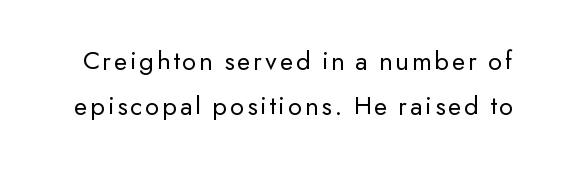
{"italic": "no", "bold": "no", "underline": "no", "line_spacing": "normal", "line_spacing_ratio": 1.68, "glyph_px": 27}
